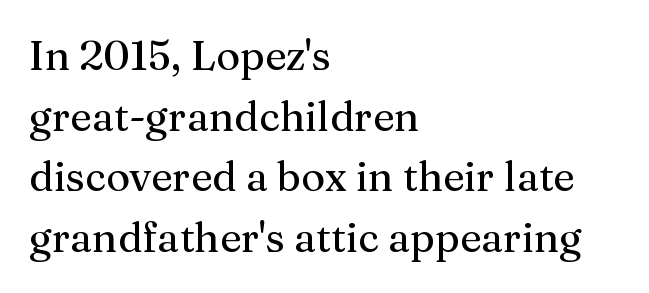
Rows of type keep a routine distance in the vertical direction. Is this a sans? No — the strokes have serifs. If you drew a line through each stem, it would be perfectly vertical. Tracking here is standard; glyphs follow each other at the usual distance. Typeset ragged right — the left edge is the straight one. Nobody drew a line under any word here.
